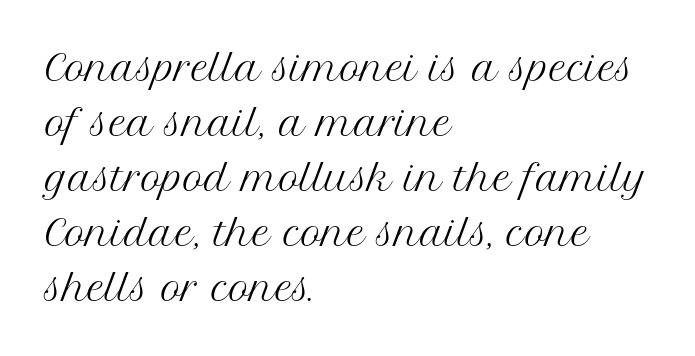
Q: Is the text bold? A: No.
Q: Is the text italic (slanted)? A: Yes.
Q: Is the typeface a serif or a sans-serif typeface? A: Serif.
Q: Is the text underlined? A: No.
Q: How is the paragraph aligned? A: Left-aligned.
Q: Is the spacing between letters normal or unusually wide? A: Normal.
Q: Is the spacing between lines tight, normal or loose? A: Normal.
Q: Width (condensed, normal, or wide)? A: Normal.
Q: Stroke contrast? A: Medium.
Q: x-height? A: Medium.
Q: Monospaced? A: No.
